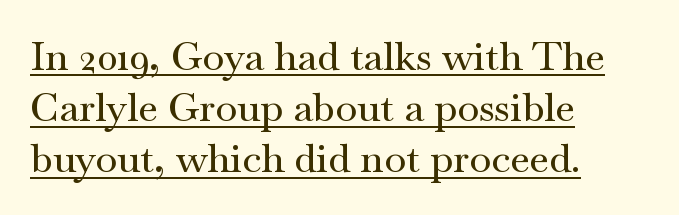
Q: Is the text italic (slanted)? A: No, it is upright.
Q: Is the typeface a serif or a sans-serif typeface? A: Serif.
Q: Is the text underlined? A: Yes.
Q: How is the paragraph aligned? A: Left-aligned.
Q: Is the spacing between letters normal or unusually wide? A: Normal.
Q: Is the spacing between lines tight, normal or loose? A: Normal.
Q: Width (condensed, normal, or wide)? A: Wide.
Q: Stroke contrast? A: Medium.
Q: x-height? A: Small.
Q: Monospaced? A: No.
